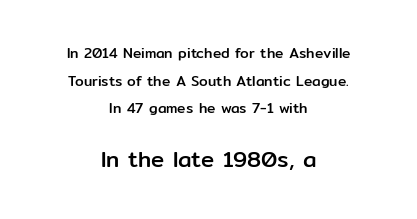
Does extra space separate the letters? No, they use regular spacing. Notice how the stems are strictly vertical — no italics here. Larger block? The one below; the one above is distinctly smaller. Decoration check: the copy has no underline. Successive baselines arrive slowly, with a big drop between each.
